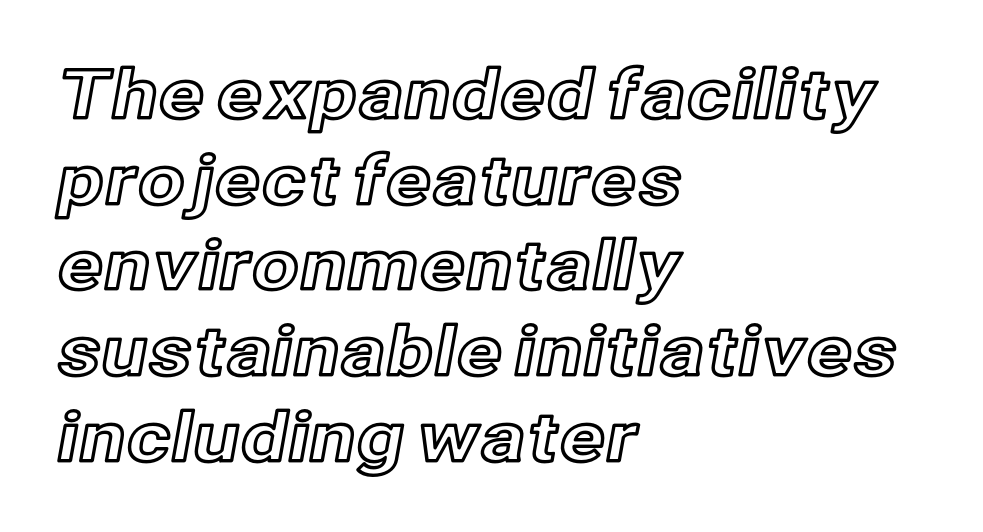
A bare baseline throughout the passage. Line beginnings align vertically; line endings do not. The letters advance in unequal steps, a hallmark of proportional type. The rows are spaced the way most documents space them.
